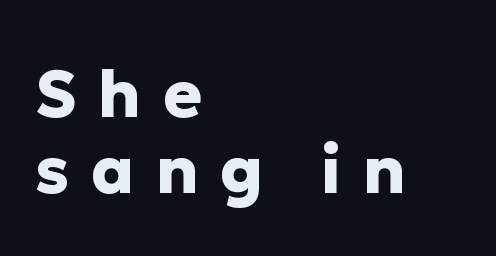
The image shows 65 px heavy sans-serif type, upright; set left-aligned, line spacing 1.17x, unusually wide letter spacing (+0.33 em), not underlined; low stroke contrast and a medium x-height.
